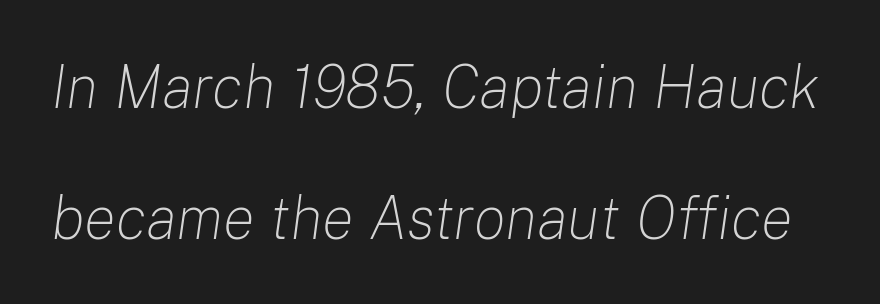
This rendering features lettering with no underline. Spacing between characters is what you'd get straight out of the box. Do the characters align in a grid? No, the font is proportional. Counters stay open thanks to moderate or lighter strokes. The specimen reads as italic at a glance. Reading down the column, the eye jumps a long way to each next line.
